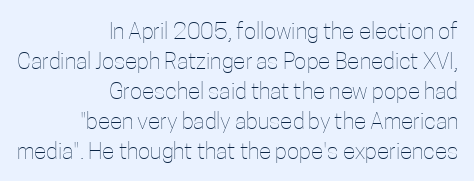
{"italic": "no", "bold": "no", "underline": "no", "align": "right", "line_spacing": "normal", "line_spacing_ratio": 1.3, "letter_spacing": "normal", "letter_spacing_em": 0.0, "glyph_px": 23}
